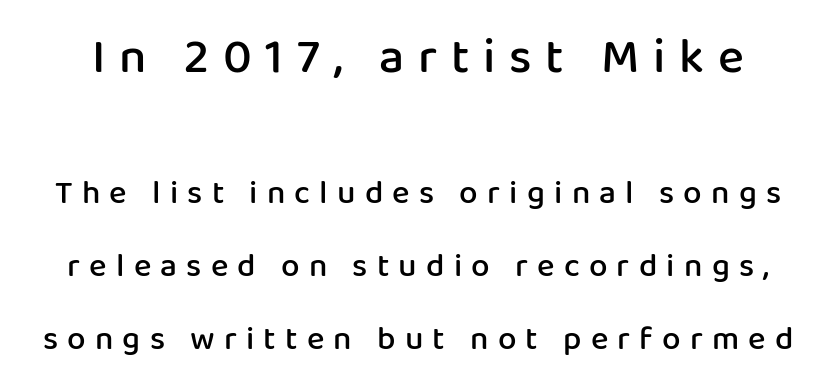
Q: Is the text bold? A: Semi-bold.
Q: Is the text italic (slanted)? A: No, it is upright.
Q: Is the typeface a serif or a sans-serif typeface? A: Sans-serif.
Q: Is the text underlined? A: No.
Q: Is the spacing between letters normal or unusually wide? A: Unusually wide.
Q: Is the spacing between lines tight, normal or loose? A: Loose.
Q: Which block of text is set in a larger size, the first (top) or the second (bottom)? A: The first (top) one.
Q: Width (condensed, normal, or wide)? A: Normal.
Q: Stroke contrast? A: Low.
Q: x-height? A: Medium.
Q: Monospaced? A: No.
